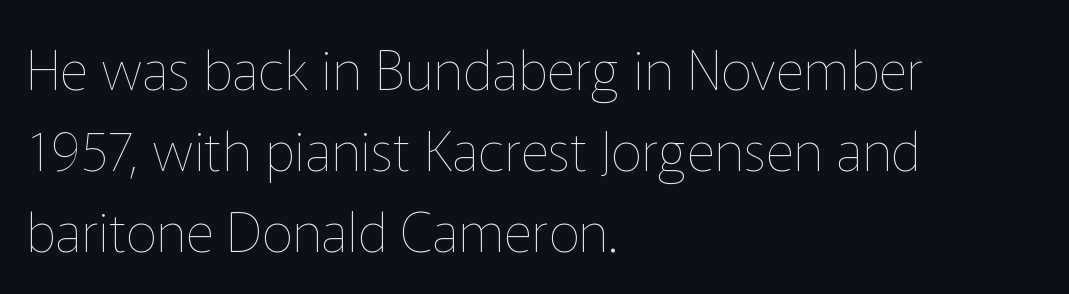
These lines were composed using upright roman letters. No extra tracking has been applied to these lines. Spacing verdict: proportional, widths tailored to each character. Heaviness? Minimal to ordinary, like unemphasized prose.
